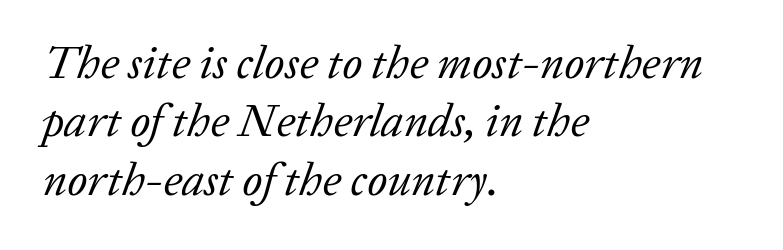
The image shows 46 px regular-weight serif type, italic (leaning right); set left-aligned, normal line spacing (1.27x), normal letter spacing, not underlined; low stroke contrast and a medium x-height.
